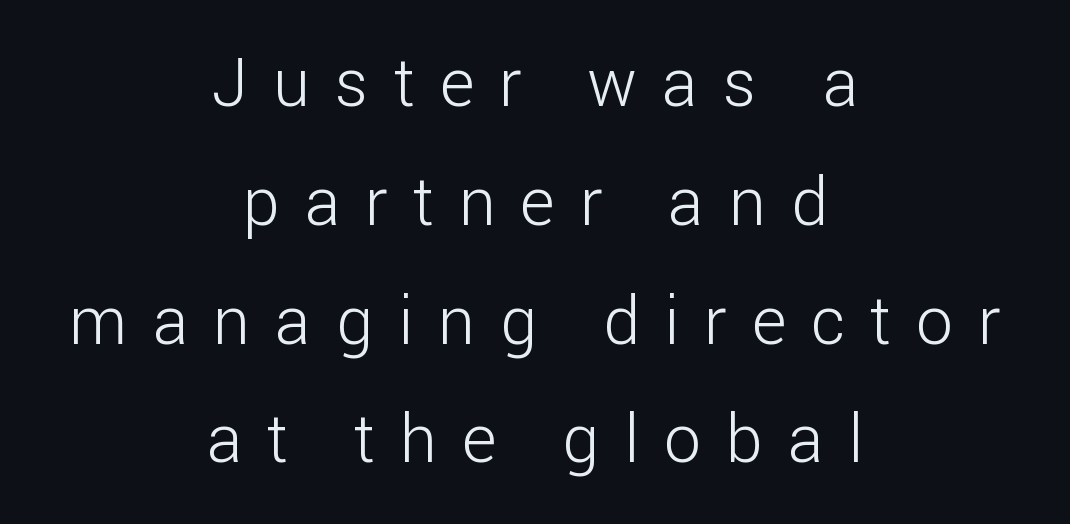
Q: Is the text bold? A: No.
Q: Is the text italic (slanted)? A: No, it is upright.
Q: Is the typeface a serif or a sans-serif typeface? A: Sans-serif.
Q: Is the text underlined? A: No.
Q: How is the paragraph aligned? A: Centered.
Q: Is the spacing between letters normal or unusually wide? A: Unusually wide.
Q: Width (condensed, normal, or wide)? A: Normal.
Q: Stroke contrast? A: Low.
Q: x-height? A: Medium.
Q: Monospaced? A: No.
